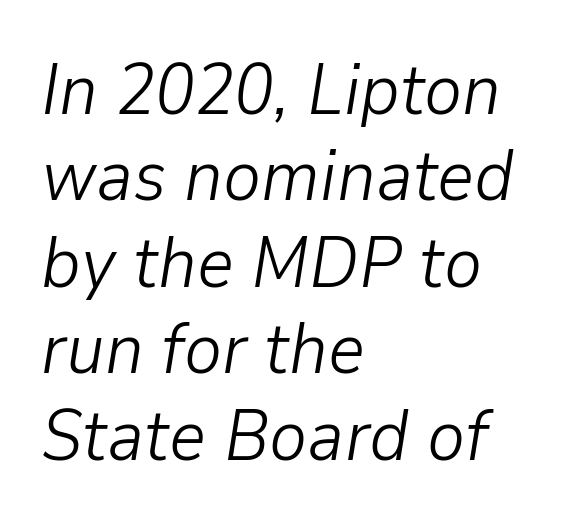
The image shows 72 px light type, italic (leaning right); set left-aligned, line spacing 1.2x, normal letter spacing, not underlined; low stroke contrast and a medium x-height.
